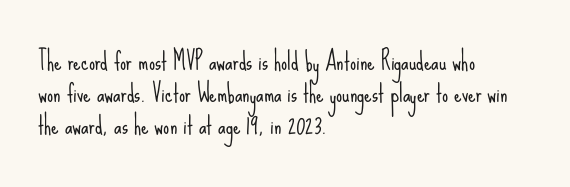
{"italic": "no", "bold": "no", "underline": "no", "align": "left", "line_spacing": "normal", "line_spacing_ratio": 1.33, "letter_spacing": "normal", "letter_spacing_em": 0.0, "glyph_px": 24}
